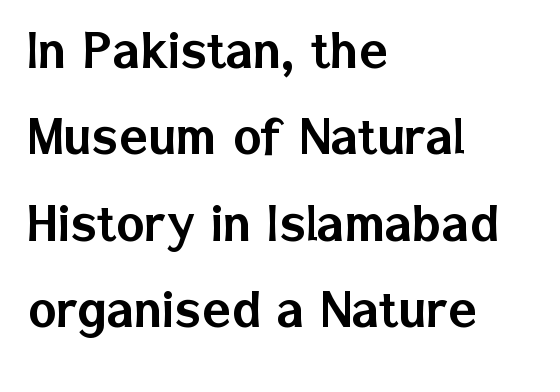
The image shows 60 px sans-serif type, upright; set left-aligned, normal line spacing (1.44x), normal letter spacing, not underlined; low stroke contrast and a medium x-height.
